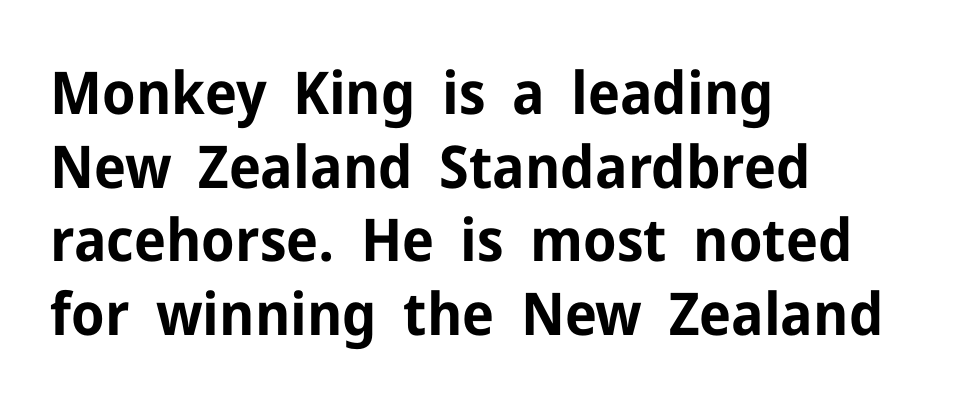
Each letter's strokes conclude bluntly, with no projecting serifs. The face used here is proportionally spaced, like ordinary book or web type. In CSS terms this would be text-align: left. The words here are not underlined. This is heavy type, rendered in bold. You can tell it's not italic because the verticals are truly vertical.
